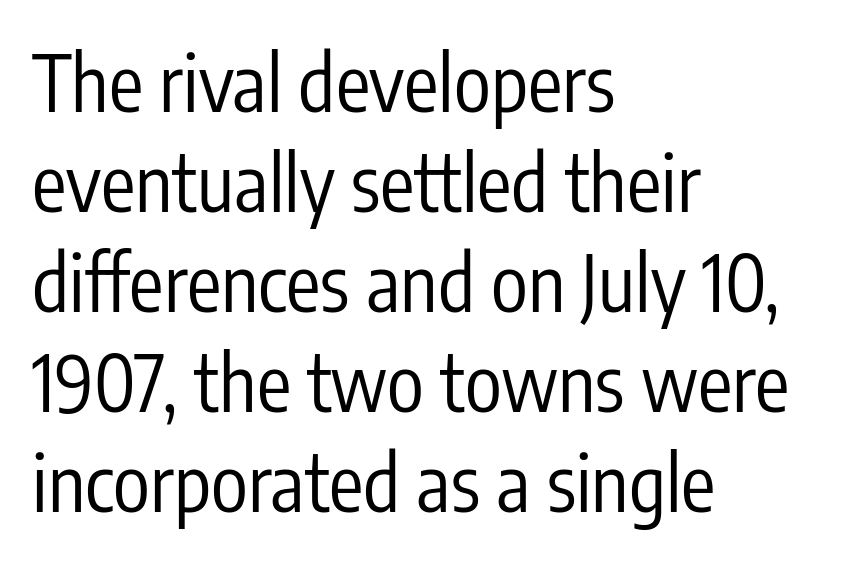
Q: Is the text bold? A: No.
Q: Is the text italic (slanted)? A: No, it is upright.
Q: Is the typeface a serif or a sans-serif typeface? A: Sans-serif.
Q: Is the text underlined? A: No.
Q: How is the paragraph aligned? A: Left-aligned.
Q: Is the spacing between letters normal or unusually wide? A: Normal.
Q: Is the spacing between lines tight, normal or loose? A: Normal.
Q: Width (condensed, normal, or wide)? A: Condensed.
Q: Stroke contrast? A: Low.
Q: x-height? A: Medium.
Q: Monospaced? A: No.
